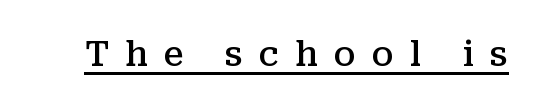
Each letter keeps its own natural width here, so spacing adapts to shape. Bold? Not quite — semibold, heavier than regular but stopping short. What stands out about the letter spacing? Its width — letters are far apart. The typesetter has applied underlining to the passage shown.
